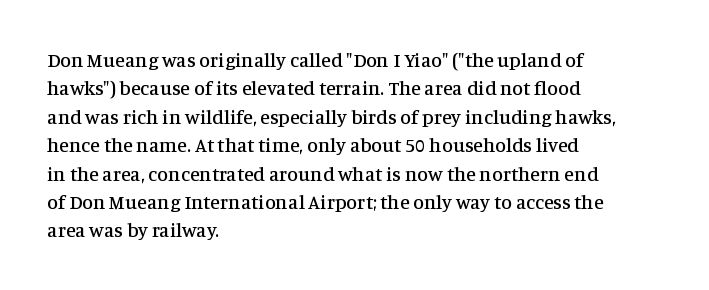
The image shows 20 px text type, upright; set left-aligned, normal line spacing (1.42x), normal letter spacing, not underlined.
